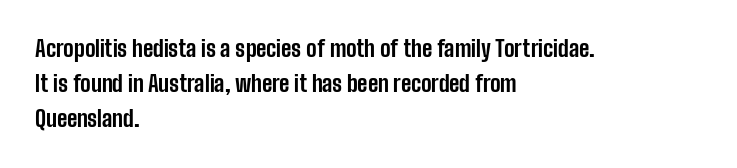
Every row of glyphs begins at an identical x-position on the left. Each word holds together tightly as a unit, with standard inter-letter gaps. What's the leading like? Ordinary, nothing unusual. Nope, not italic — everything's standing straight. The space directly below the letters is spotless.
